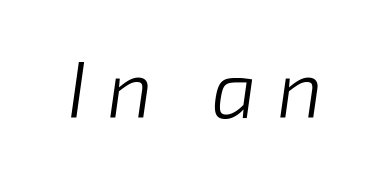
The image shows 80 px light type, italic (leaning right); set unusually wide letter spacing (+0.25 em), not underlined; low stroke contrast and a medium x-height.
